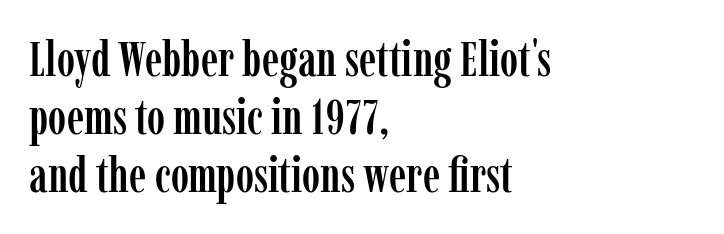
These lines were composed using upright roman letters. Beneath every word, the page is bare. Line beginnings align vertically; line endings do not. Examine the stroke ends and you'll spot serifs. Spacing verdict: proportional, widths tailored to each character.
